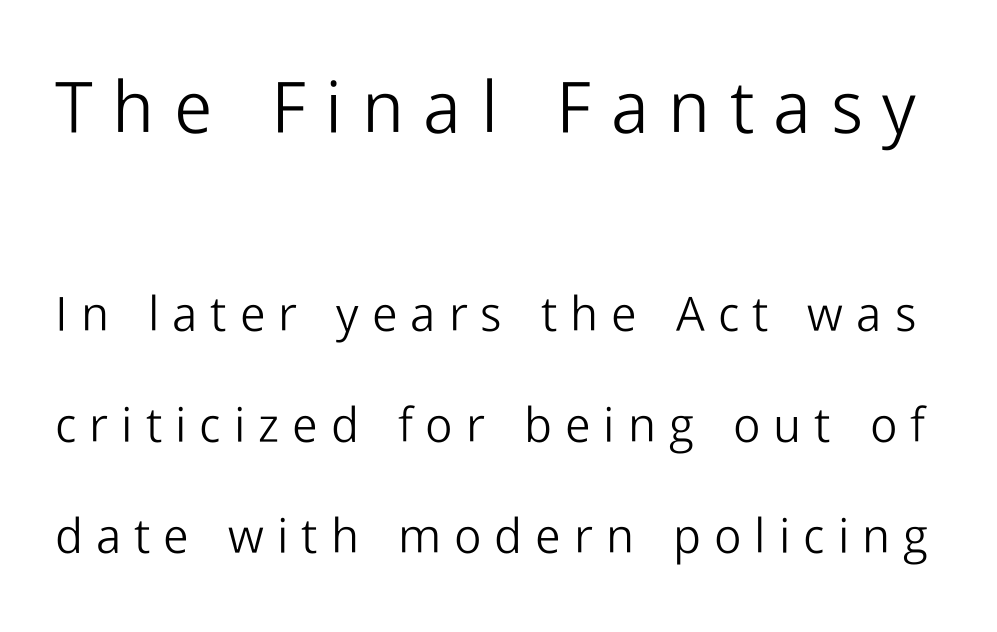
Q: Is the text bold? A: No.
Q: Is the text italic (slanted)? A: No, it is upright.
Q: Is the typeface a serif or a sans-serif typeface? A: Sans-serif.
Q: Is the text underlined? A: No.
Q: Is the spacing between letters normal or unusually wide? A: Unusually wide.
Q: Is the spacing between lines tight, normal or loose? A: Loose.
Q: Which block of text is set in a larger size, the first (top) or the second (bottom)? A: The first (top) one.
Q: Width (condensed, normal, or wide)? A: Normal.
Q: Stroke contrast? A: Low.
Q: x-height? A: Medium.
Q: Monospaced? A: No.
